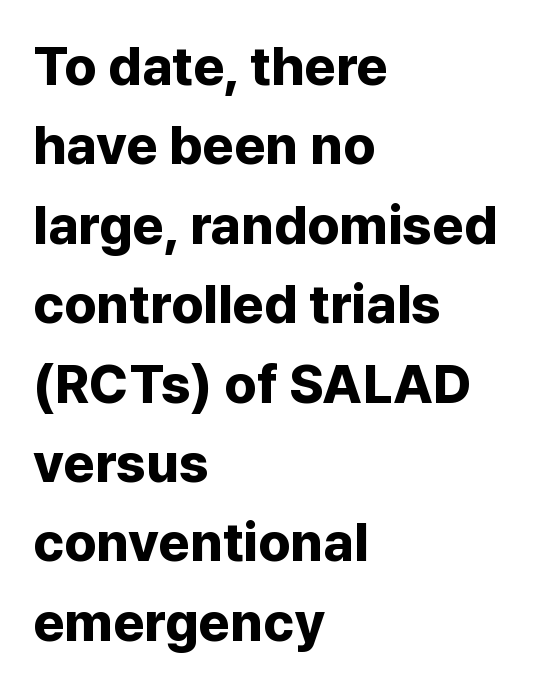
Between one letter and the next there's only the usual sliver of space. Typographically, this falls in the sans-serif category. A bare baseline throughout the passage. This is roman type, the default non-slanted kind.
